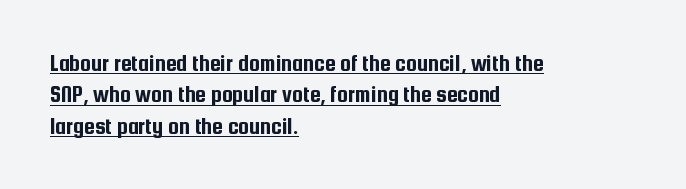
No italicization has been applied; the sample stays upright. Which margin do the lines hug? The left one — the right edge is uneven. The horizontal fit of the characters is conventional and even. This is underlined copy, the kind a proofreader might mark for attention.
